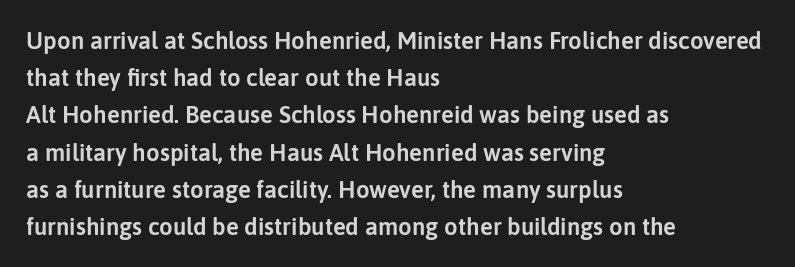
{"italic": "no", "underline": "no", "align": "left", "line_spacing": "normal", "line_spacing_ratio": 1.55, "letter_spacing": "normal", "letter_spacing_em": 0.0, "glyph_px": 24}
